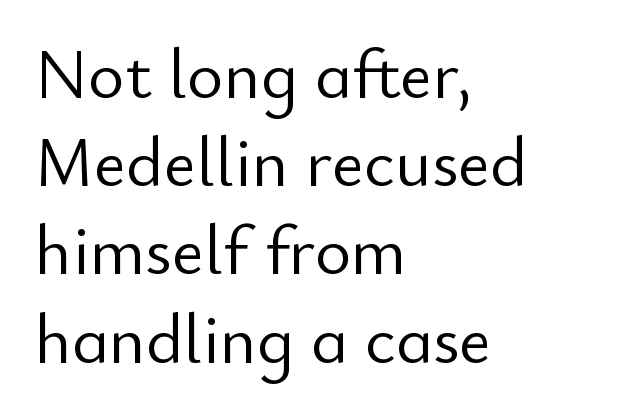
{"serif": "no", "italic": "no", "bold": "no", "weight": "light", "width": "normal", "stroke_contrast": "low", "x_height": "small", "monospaced": "no", "underline": "no", "align": "left", "line_spacing": "normal", "line_spacing_ratio": 1.26, "letter_spacing": "normal", "letter_spacing_em": 0.0, "glyph_px": 70}
